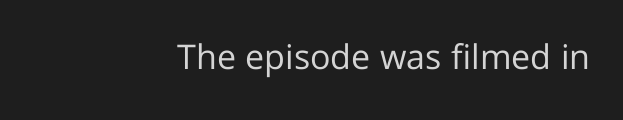
Q: Is the text bold? A: No.
Q: Is the text italic (slanted)? A: No, it is upright.
Q: Is the typeface a serif or a sans-serif typeface? A: Sans-serif.
Q: Is the text underlined? A: No.
Q: How is the paragraph aligned? A: Right-aligned.
Q: Is the spacing between letters normal or unusually wide? A: Normal.
Q: Width (condensed, normal, or wide)? A: Normal.
Q: Stroke contrast? A: Low.
Q: x-height? A: Medium.
Q: Monospaced? A: No.
